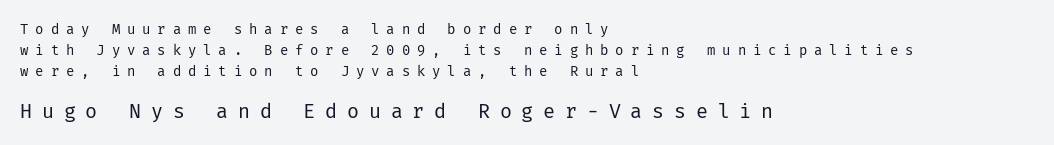
Stroke mass is kept to a normal reading level or below. Is the block centered? No — it sits flush against the left margin. The gap between lines stays unmarked. The later block is typeset at a bigger size than the earlier block.
